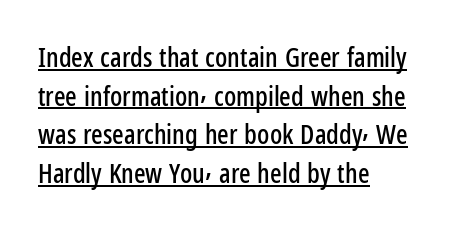
Does the lettering tilt? It doesn't — this is upright. The glyphs are accompanied by a horizontal stroke just below them. This sample is left-justified, so line endings fall wherever the words run out. Vertically, the passage feels balanced, rows spaced as you'd expect. There is no visible air inserted between adjacent glyphs.
